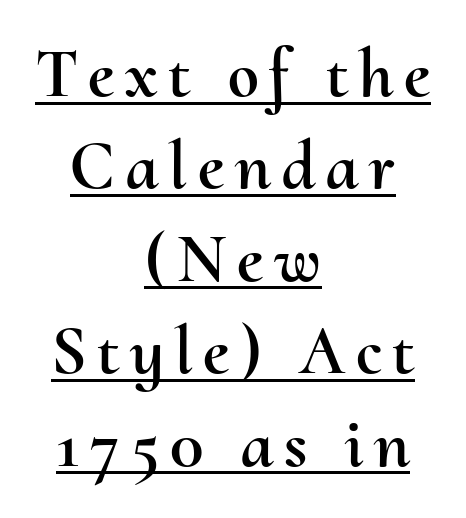
A typesetter would call this proportional, since set widths differ per character. Interline gaps are of average width in this sample. Which margin do the lines hug? Neither — every line sits in the middle. The glyphs are accompanied by a horizontal stroke just below them. Is there any slant? The stems are plumb.
